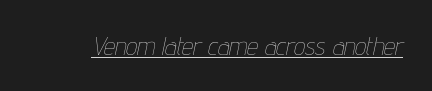
The image shows 25 px text type, italic (leaning right); set normal letter spacing, underlined.
